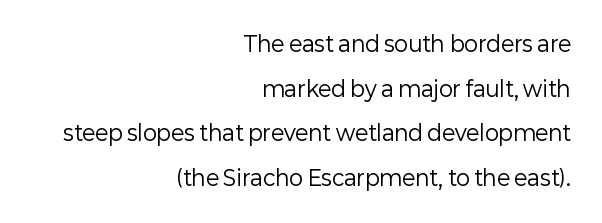
Q: Is the text bold? A: No.
Q: Is the text italic (slanted)? A: No, it is upright.
Q: Is the text underlined? A: No.
Q: How is the paragraph aligned? A: Right-aligned.
Q: Is the spacing between letters normal or unusually wide? A: Normal.
Q: Is the spacing between lines tight, normal or loose? A: Loose.
